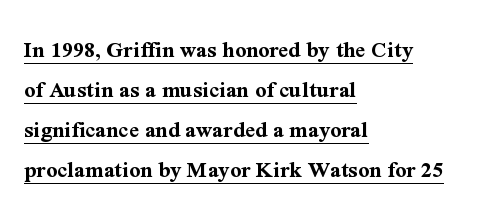
The image shows 24 px bold type, upright; set left-aligned, normal line spacing (1.67x), normal letter spacing, underlined.
